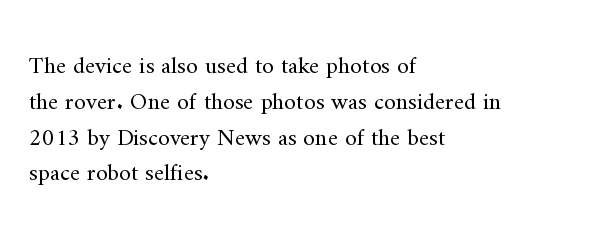
{"italic": "no", "bold": "no", "underline": "no", "align": "left", "line_spacing": "normal", "line_spacing_ratio": 1.49, "letter_spacing": "normal", "letter_spacing_em": 0.0, "glyph_px": 24}
